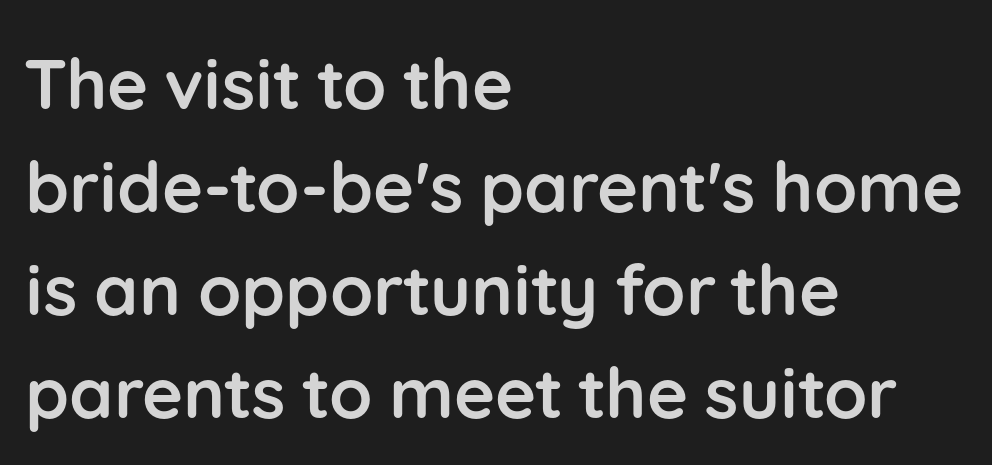
Q: Is the text bold? A: Yes.
Q: Is the text italic (slanted)? A: No, it is upright.
Q: Is the typeface a serif or a sans-serif typeface? A: Sans-serif.
Q: Is the text underlined? A: No.
Q: How is the paragraph aligned? A: Left-aligned.
Q: Is the spacing between letters normal or unusually wide? A: Normal.
Q: Is the spacing between lines tight, normal or loose? A: Normal.
Q: Width (condensed, normal, or wide)? A: Normal.
Q: Stroke contrast? A: Low.
Q: x-height? A: Medium.
Q: Monospaced? A: No.
